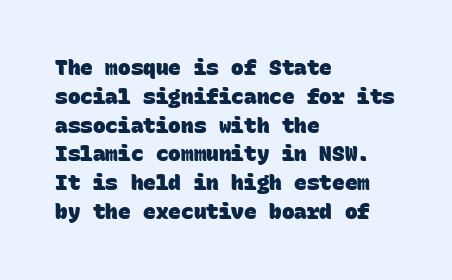
{"bold": "yes", "underline": "no", "align": "left", "line_spacing": "normal", "line_spacing_ratio": 1.37, "letter_spacing": "normal", "letter_spacing_em": 0.0, "glyph_px": 21}
